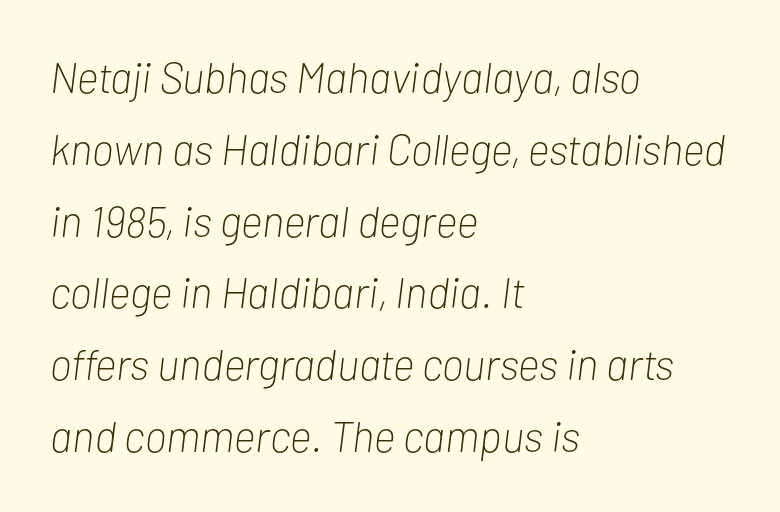
Yep, that's italic — everything's leaning. Quick note: interline space is typical. The typesetting does not lean heavy: it is not bold. The paragraph has a hard left edge and a soft right edge. Tracking here is standard; glyphs follow each other at the usual distance.
